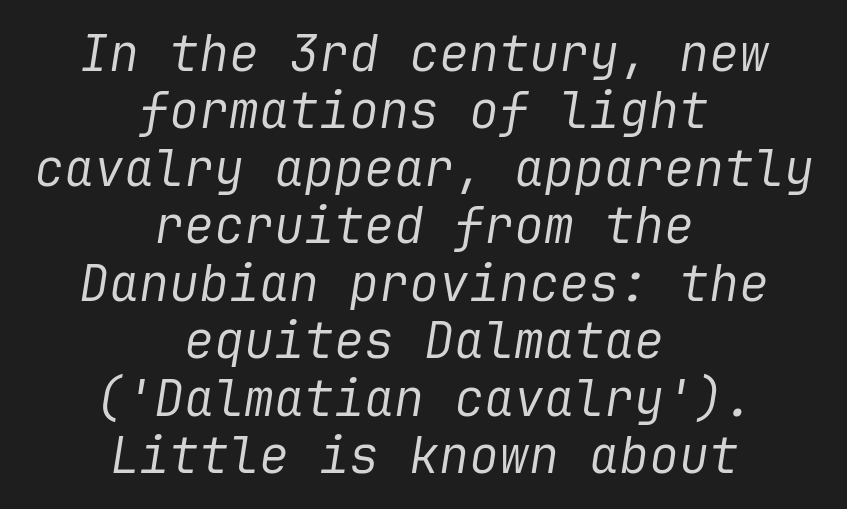
Tightly led — the rows are bunched. The letterforms sit shoulder to shoulder at normal distance. The weight would be labelled regular, book, light, or lighter still. The area under the type is left untouched. Notice how the passage keeps no hard edge, just a central spine. These lines were composed using italics.
